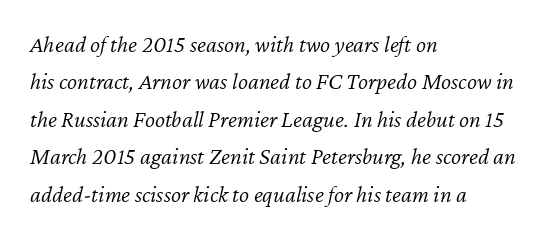
Q: Is the text bold? A: No.
Q: Is the text italic (slanted)? A: Yes, it leans right by about 12 degrees.
Q: Is the text underlined? A: No.
Q: How is the paragraph aligned? A: Left-aligned.
Q: Is the spacing between letters normal or unusually wide? A: Normal.
Q: Is the spacing between lines tight, normal or loose? A: Normal.
